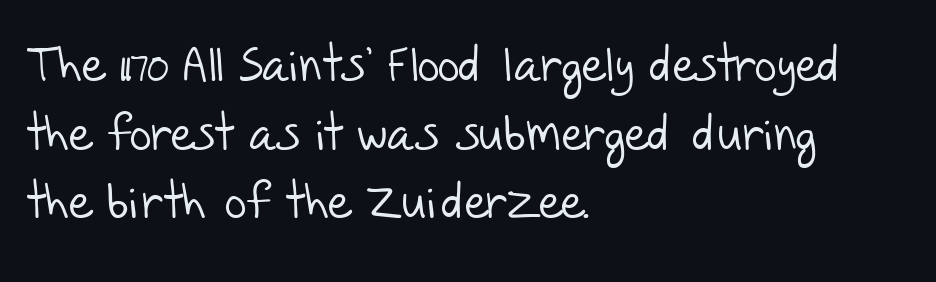
The image shows 48 px light sans-serif type; set left-aligned, normal line spacing (1.43x), normal letter spacing, not underlined; low stroke contrast and a large x-height.
